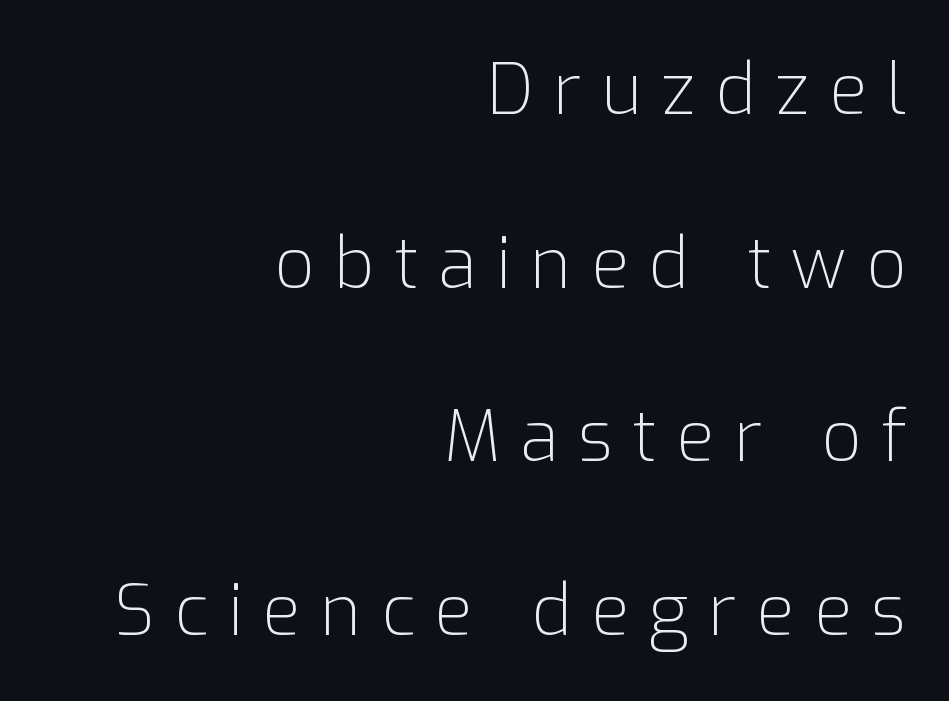
Q: Is the text bold? A: No.
Q: Is the text italic (slanted)? A: No, it is upright.
Q: Is the typeface a serif or a sans-serif typeface? A: Sans-serif.
Q: Is the text underlined? A: No.
Q: How is the paragraph aligned? A: Right-aligned.
Q: Is the spacing between letters normal or unusually wide? A: Unusually wide.
Q: Is the spacing between lines tight, normal or loose? A: Loose.
Q: Width (condensed, normal, or wide)? A: Normal.
Q: Stroke contrast? A: Low.
Q: x-height? A: Medium.
Q: Monospaced? A: No.
